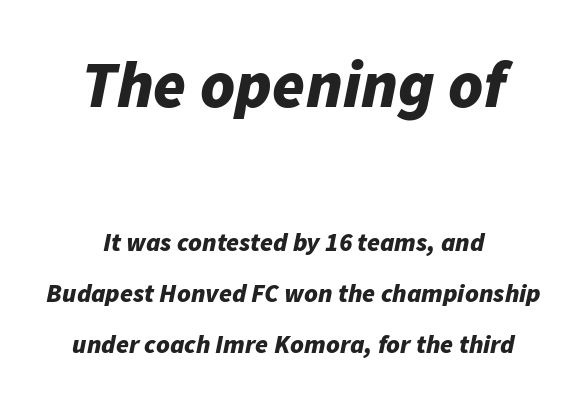
{"italic": "yes", "lean": "right", "slant_degrees": 11, "bold": "yes", "weight": "bold", "width": "normal", "stroke_contrast": "low", "x_height": "medium", "monospaced": "no", "underline": "no", "align": "center", "line_spacing": "loose", "line_spacing_ratio": 1.97, "letter_spacing": "normal", "letter_spacing_em": 0.0, "larger_block": "first", "size_ratio": 2.54, "glyph_px": 66}
